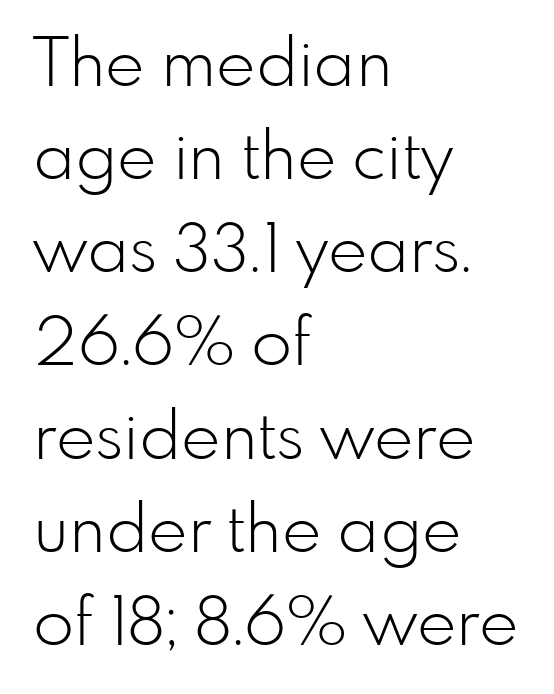
Q: Is the text bold? A: No.
Q: Is the text italic (slanted)? A: No, it is upright.
Q: Is the typeface a serif or a sans-serif typeface? A: Sans-serif.
Q: Is the text underlined? A: No.
Q: How is the paragraph aligned? A: Left-aligned.
Q: Is the spacing between letters normal or unusually wide? A: Normal.
Q: Is the spacing between lines tight, normal or loose? A: Normal.
Q: Width (condensed, normal, or wide)? A: Normal.
Q: Stroke contrast? A: Low.
Q: x-height? A: Small.
Q: Monospaced? A: No.
